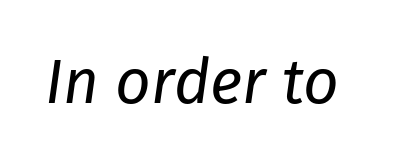
The image shows 62 px regular-weight type, italic (leaning right); set normal letter spacing, not underlined; low stroke contrast and a medium x-height.
